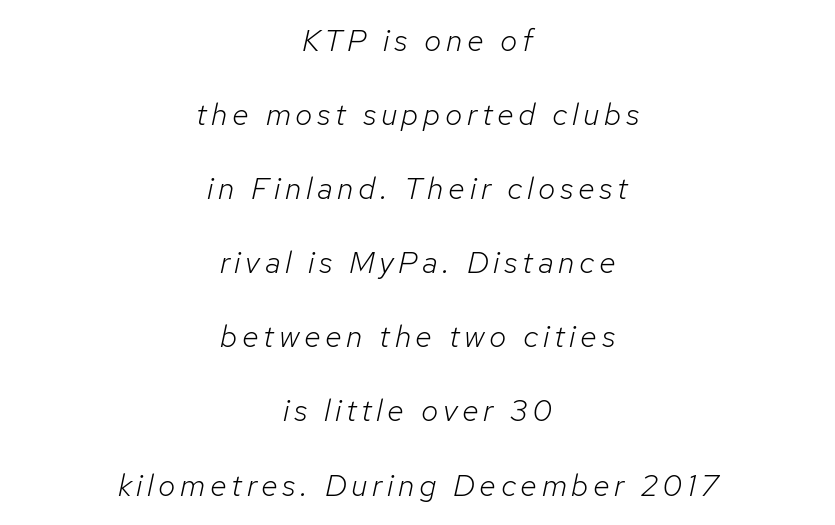
Q: Is the text bold? A: No.
Q: Is the text italic (slanted)? A: Yes, it leans right by about 12 degrees.
Q: Is the text underlined? A: No.
Q: How is the paragraph aligned? A: Centered.
Q: Is the spacing between lines tight, normal or loose? A: Loose.
Q: Width (condensed, normal, or wide)? A: Normal.
Q: Stroke contrast? A: Low.
Q: x-height? A: Medium.
Q: Monospaced? A: No.
